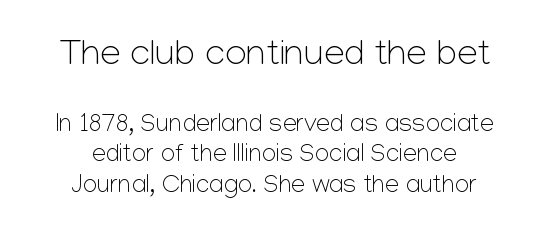
The image shows 37 px light sans-serif type, upright; set line spacing 1.22x, normal letter spacing, not underlined; the first (top) block is 1.48x larger; low stroke contrast and a medium x-height.
